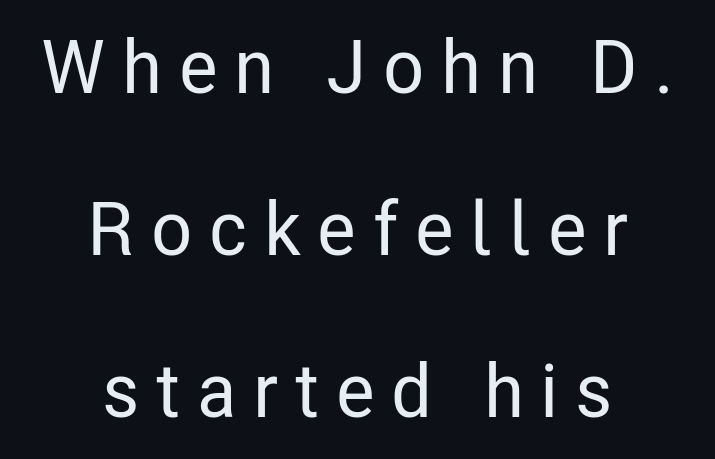
Casual observation: everything's sitting right in the middle. The rendering uses natural spacing where letterforms have individual widths. The zone under the glyphs is completely vacant. If you measured baseline to baseline, you'd find a long distance. The letters carry no serifs — their stems end cleanly without finishing strokes. The font's upright variant was chosen for this text.
